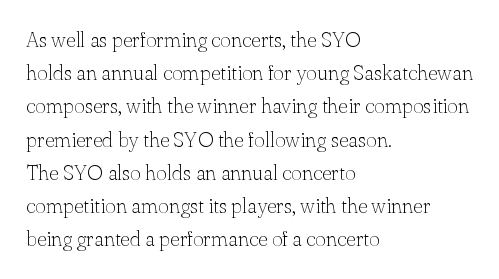
The image shows 21 px text type, upright; set left-aligned, normal line spacing (1.58x), normal letter spacing, not underlined.
